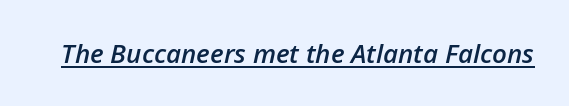
The text carries the slant typical of an italic or oblique font. The tracking reads as untouched default to a designer's eye. Its strokes are somewhat broadened, the hallmark of semibold type. Quick note: underline on.
